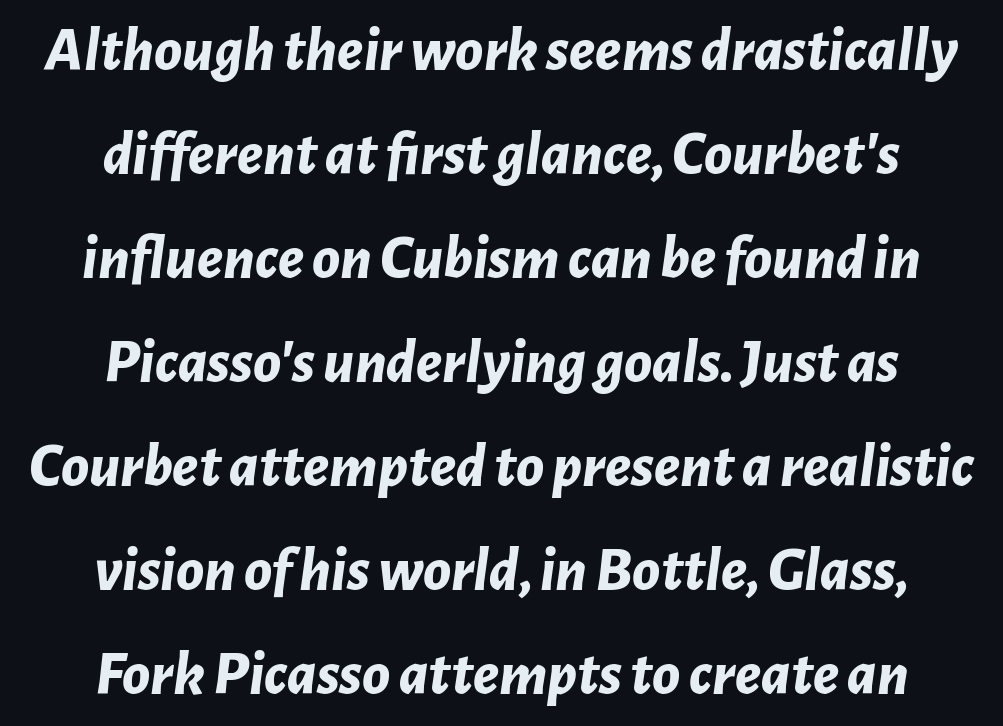
The image shows 63 px bold type, italic (leaning right); set centered, normal line spacing (1.65x), normal letter spacing, not underlined; low stroke contrast and a medium x-height.
